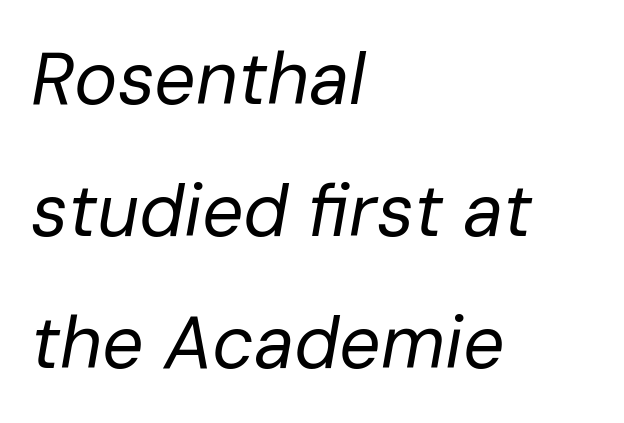
The image shows 73 px regular-weight type, italic (leaning right); set left-aligned, line spacing 1.81x, normal letter spacing, not underlined; low stroke contrast and a medium x-height.
